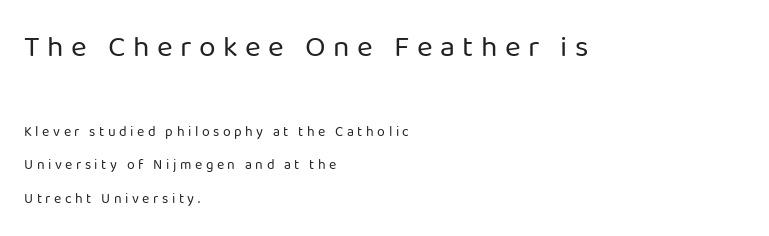
{"serif": "no", "italic": "no", "bold": "no", "weight": "regular", "width": "normal", "stroke_contrast": "low", "x_height": "medium", "monospaced": "no", "underline": "no", "align": "left", "line_spacing": "loose", "line_spacing_ratio": 2.42, "letter_spacing": "wide", "letter_spacing_em": 0.25, "larger_block": "first", "size_ratio": 2.14, "glyph_px": 30}
